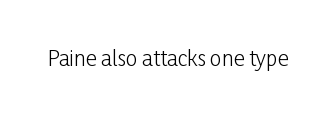
Q: Is the text bold? A: No.
Q: Is the text italic (slanted)? A: No, it is upright.
Q: Is the text underlined? A: No.
Q: Is the spacing between letters normal or unusually wide? A: Normal.
